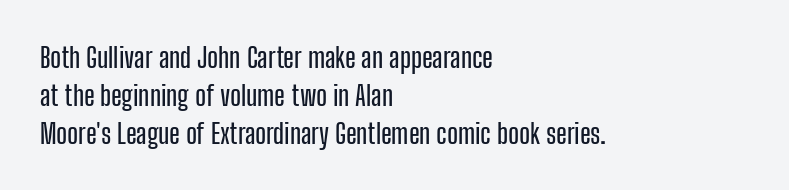
{"serif": "no", "italic": "no", "width": "condensed", "stroke_contrast": "low", "x_height": "medium", "monospaced": "no", "underline": "no", "align": "left", "line_spacing": "normal", "line_spacing_ratio": 1.35, "letter_spacing": "normal", "letter_spacing_em": 0.0, "glyph_px": 28}
